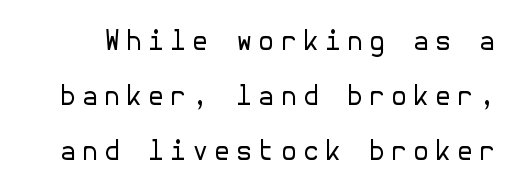
The letters stand straight up with perfectly vertical stems. Weight class: somewhere from thin through regular. What's the leading like? Stretched, with rows far apart. Letter spacing: wide. Bare-footed words on every line.
